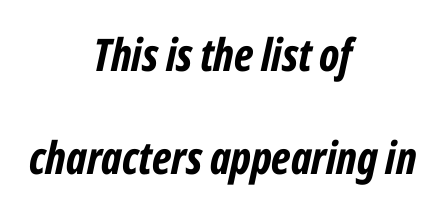
The image shows 45 px bold, condensed type, italic (leaning right); set centered, loose line spacing (2.3x), normal letter spacing, not underlined; low stroke contrast and a medium x-height.
